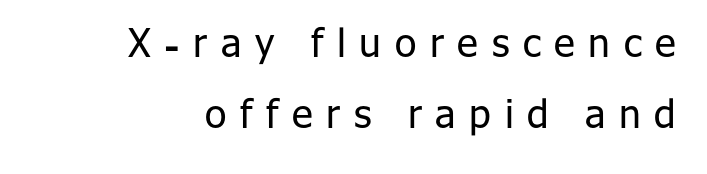
The letters look calm and open, with moderate or lighter stems. The face used here is a sans, in the tradition of grotesques and geometrics. The passage shown is typed in a proportional face where columns would drift. Teacher's note: observe the even right margin — that is flush-right alignment. Short note: letters widely spaced.
